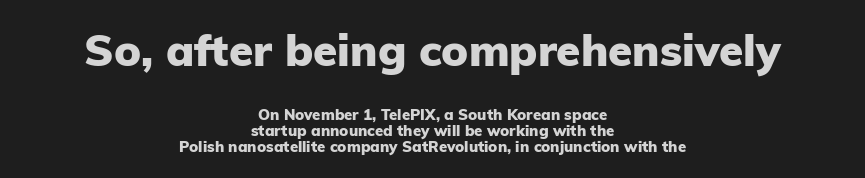
The composition opens big and finishes small. Font category for this specimen: sans-serif. You'd pick this weight for a headline — it's a proper bold. Spacing between characters is what you'd get straight out of the box. The letters stand straight up with perfectly vertical stems. Any mark beneath the type? The region is blank.
